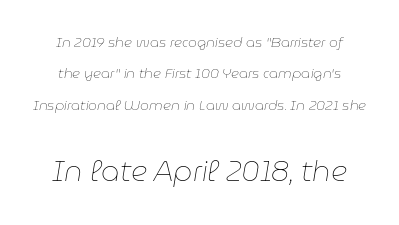
The tracking reads as untouched default to a designer's eye. The composition opens small and finishes big. Emphasis-style slanted type is in use. Think of a printed novel: that variable character pitch is what you see here.
